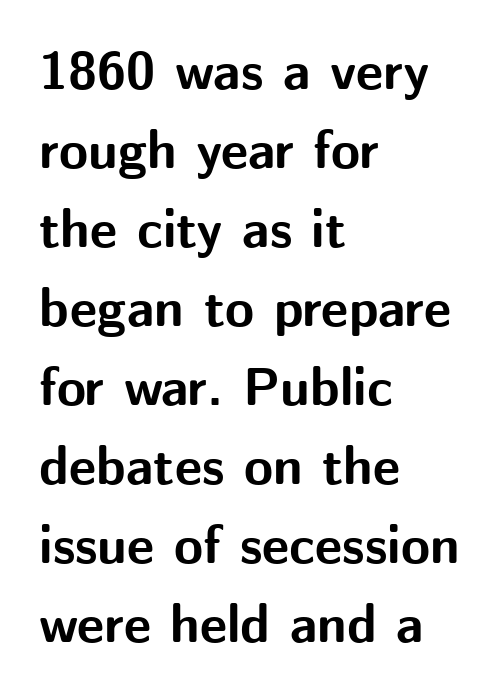
Q: Is the text bold? A: Yes.
Q: Is the text italic (slanted)? A: No, it is upright.
Q: Is the typeface a serif or a sans-serif typeface? A: Sans-serif.
Q: Is the text underlined? A: No.
Q: How is the paragraph aligned? A: Left-aligned.
Q: Is the spacing between letters normal or unusually wide? A: Normal.
Q: Is the spacing between lines tight, normal or loose? A: Normal.
Q: Width (condensed, normal, or wide)? A: Normal.
Q: Stroke contrast? A: Medium.
Q: x-height? A: Medium.
Q: Monospaced? A: No.
